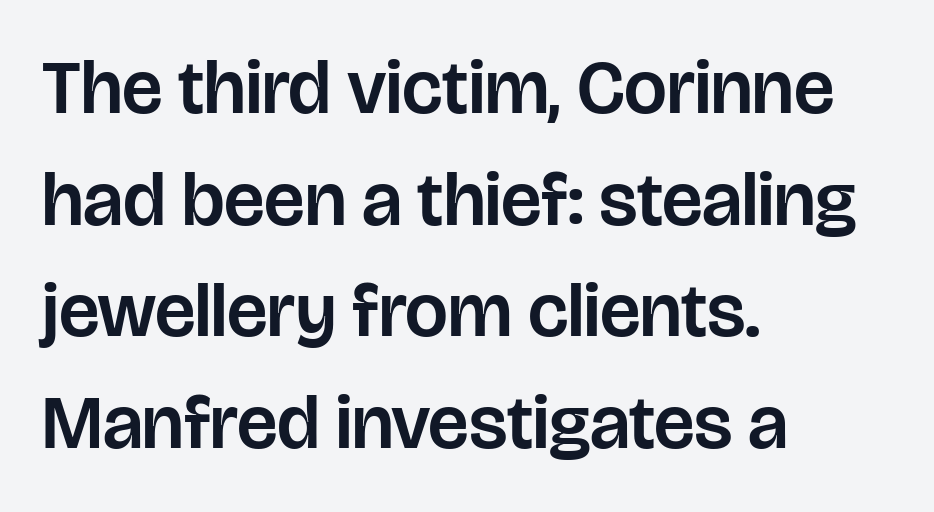
Designer's note — italics off, roman on. All the whitespace from short lines collects on the right. Varying glyph widths throughout — classic text-font behaviour. Observe the ordinary spacing: letters are neighbours, not strangers. The block of text has a typical density, with ordinary space between rows. Nobody drew a line under any word here.
